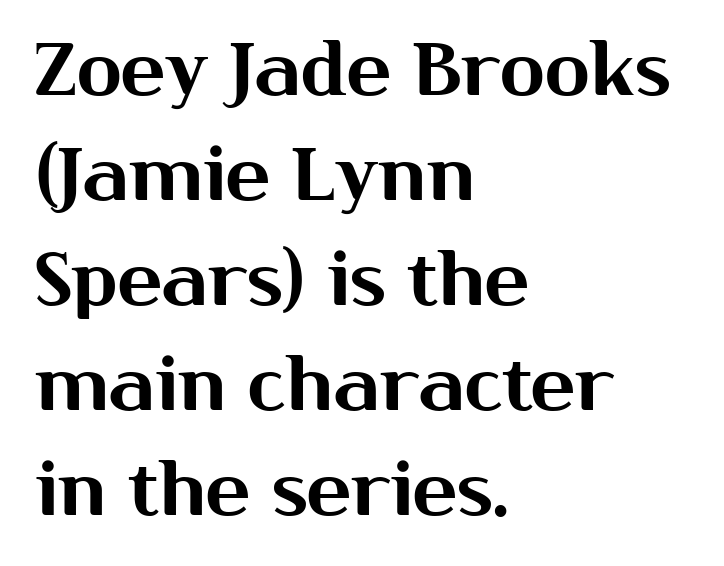
Q: Is the text italic (slanted)? A: No, it is upright.
Q: Is the typeface a serif or a sans-serif typeface? A: Sans-serif.
Q: Is the text underlined? A: No.
Q: How is the paragraph aligned? A: Left-aligned.
Q: Is the spacing between letters normal or unusually wide? A: Normal.
Q: Is the spacing between lines tight, normal or loose? A: Normal.
Q: Width (condensed, normal, or wide)? A: Normal.
Q: Stroke contrast? A: Medium.
Q: x-height? A: Medium.
Q: Monospaced? A: No.
